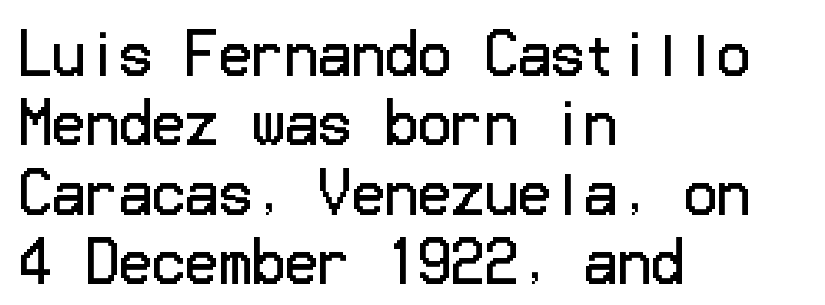
The image shows 55 px regular-weight sans-serif type, upright; set left-aligned, normal line spacing (1.26x), normal letter spacing, not underlined; low stroke contrast and a medium x-height.
